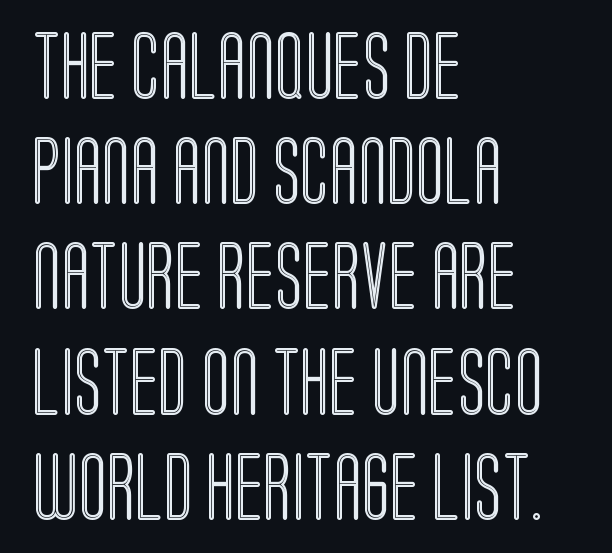
{"italic": "no", "width": "condensed", "x_height": "large", "monospaced": "no", "underline": "no", "align": "left", "line_spacing": "normal", "line_spacing_ratio": 1.57, "letter_spacing": "normal", "letter_spacing_em": 0.0, "glyph_px": 67}
